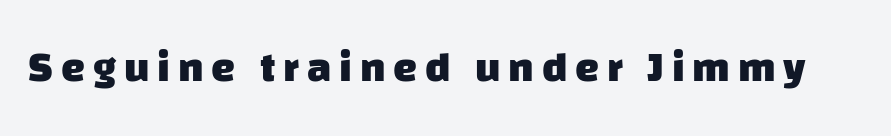
{"serif": "no", "bold": "yes", "weight": "heavy", "width": "normal", "stroke_contrast": "low", "x_height": "large", "monospaced": "no", "underline": "no", "glyph_px": 43}
